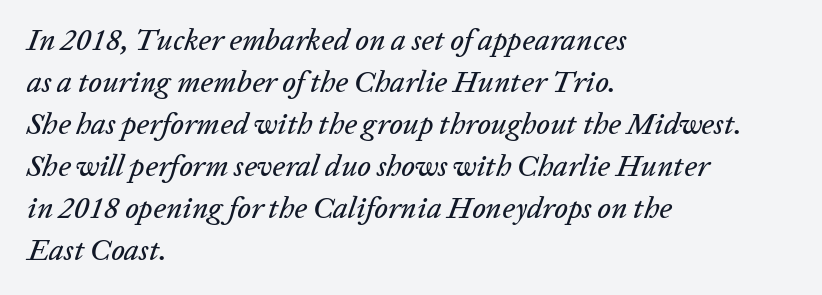
The image shows 30 px text type, italic (leaning right); set left-aligned, normal line spacing (1.4x), normal letter spacing, not underlined; low stroke contrast and a medium x-height.
